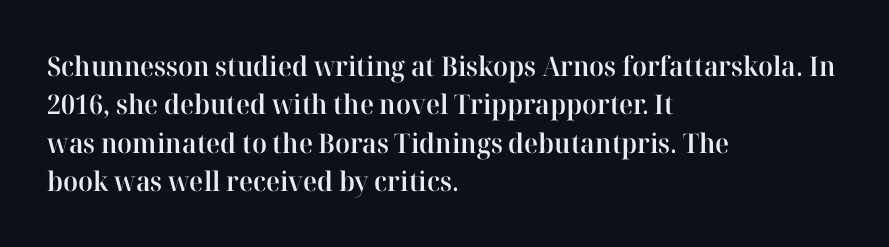
Q: Is the text bold? A: Semi-bold.
Q: Is the text italic (slanted)? A: No, it is upright.
Q: Is the text underlined? A: No.
Q: How is the paragraph aligned? A: Left-aligned.
Q: Is the spacing between letters normal or unusually wide? A: Normal.
Q: Is the spacing between lines tight, normal or loose? A: Normal.
